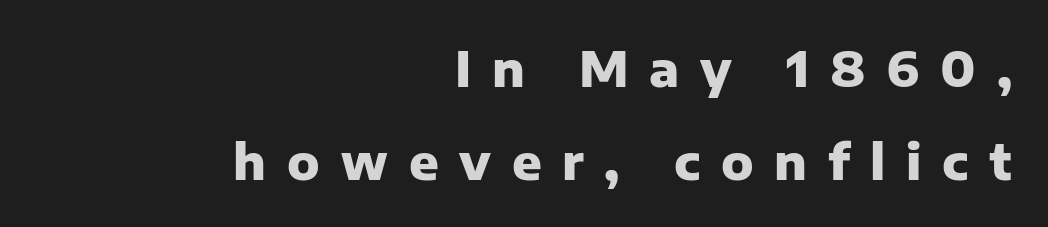
{"serif": "no", "italic": "no", "bold": "yes", "weight": "heavy", "width": "normal", "stroke_contrast": "low", "x_height": "medium", "monospaced": "no", "underline": "no", "align": "right", "line_spacing_ratio": 1.89, "letter_spacing": "wide", "letter_spacing_em": 0.42, "glyph_px": 49}
